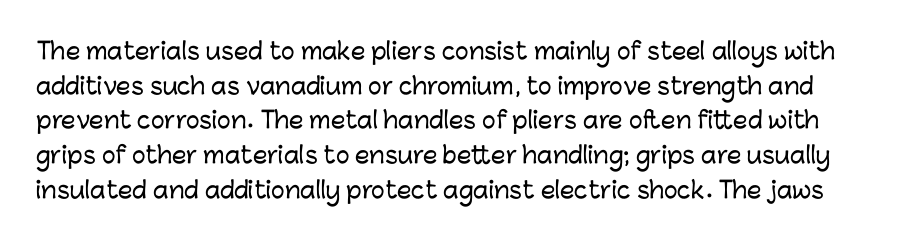
Q: Is the text italic (slanted)? A: No, it is upright.
Q: Is the text underlined? A: No.
Q: Is the spacing between letters normal or unusually wide? A: Normal.
Q: Is the spacing between lines tight, normal or loose? A: Normal.
